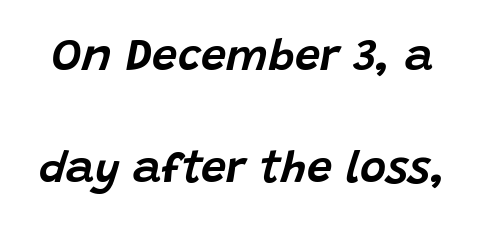
Notice the wide empty band between every row — that's loose leading. Observe the lean: these are italic letterforms. Proportional: the letters do not fall into vertical columns. Nothing unusual about the tracking: characters are spaced as the font intends. Just letters on the line, the space beneath them empty.
